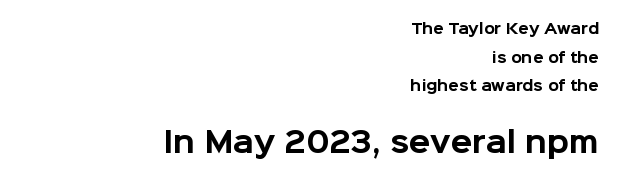
The image shows 28 px bold sans-serif type, upright; set right-aligned, loose line spacing (2.04x), normal letter spacing, not underlined; the second (bottom) block is 2.0x larger; low stroke contrast and a medium x-height.
